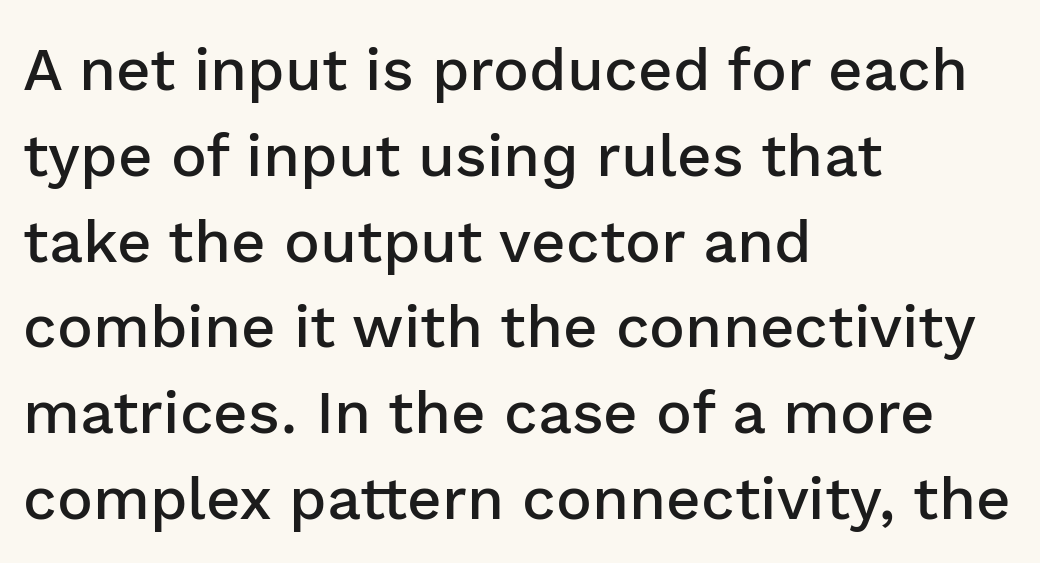
The image shows 60 px semibold sans-serif type, upright; set left-aligned, normal line spacing (1.43x), normal letter spacing, not underlined; low stroke contrast and a medium x-height.
